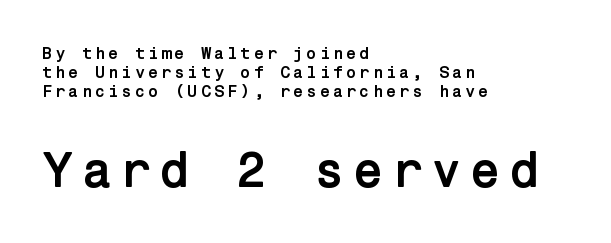
The image shows 50 px semibold sans-serif type, upright; set left-aligned, tight line spacing (1.12x), not underlined; the second (bottom) block is 2.94x larger; low stroke contrast and a medium x-height.
